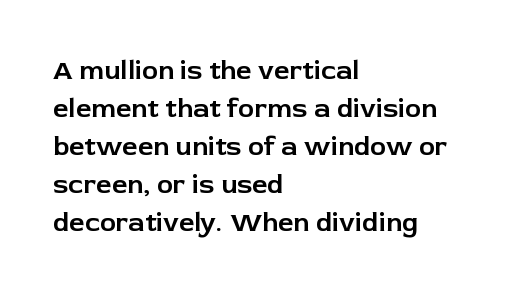
Every stem runs plumb, perpendicular to the baseline. No extra tracking has been applied to these lines. Students, observe: this is what conventionally led text looks like. The rendering anchors every line to the left-hand side. Just letters on the line, the space beneath them empty.
